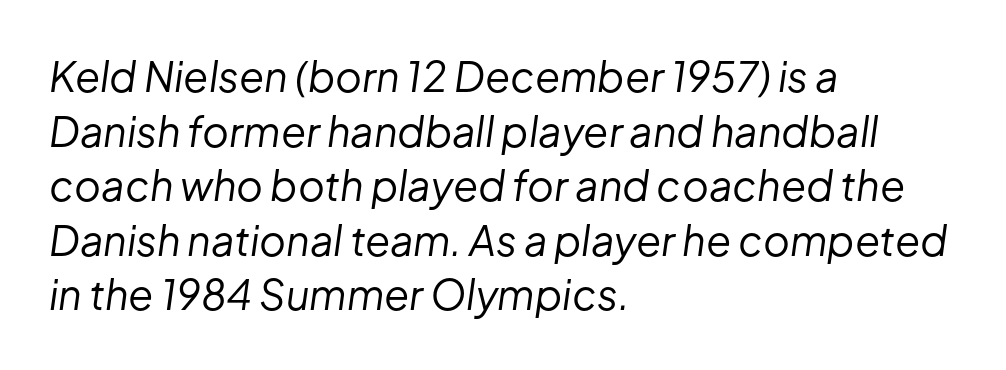
{"italic": "yes", "lean": "right", "slant_degrees": 8, "bold": "no", "weight": "regular", "width": "normal", "stroke_contrast": "low", "x_height": "medium", "monospaced": "no", "underline": "no", "align": "left", "line_spacing": "normal", "line_spacing_ratio": 1.33, "letter_spacing": "normal", "letter_spacing_em": 0.0, "glyph_px": 41}
